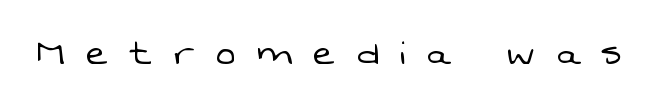
The image shows 46 px light sans-serif type; set unusually wide letter spacing (+0.47 em), not underlined; low stroke contrast and a medium x-height.
